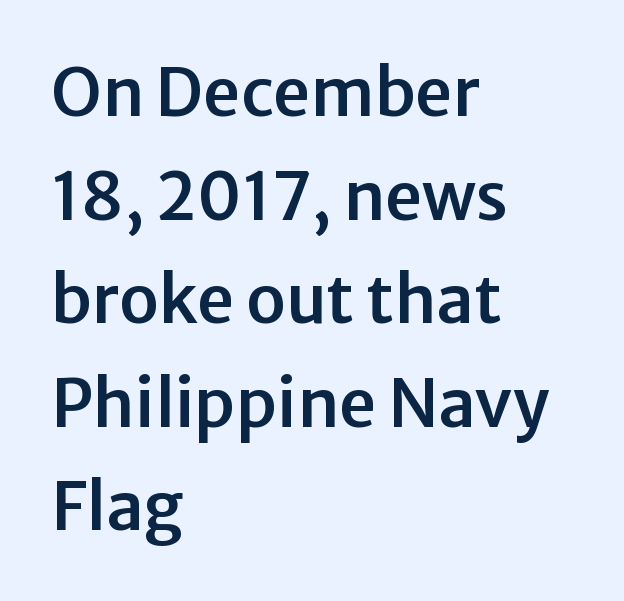
Q: Is the text italic (slanted)? A: No, it is upright.
Q: Is the typeface a serif or a sans-serif typeface? A: Sans-serif.
Q: Is the text underlined? A: No.
Q: How is the paragraph aligned? A: Left-aligned.
Q: Is the spacing between letters normal or unusually wide? A: Normal.
Q: Is the spacing between lines tight, normal or loose? A: Normal.
Q: Width (condensed, normal, or wide)? A: Normal.
Q: Stroke contrast? A: Low.
Q: x-height? A: Medium.
Q: Monospaced? A: No.
